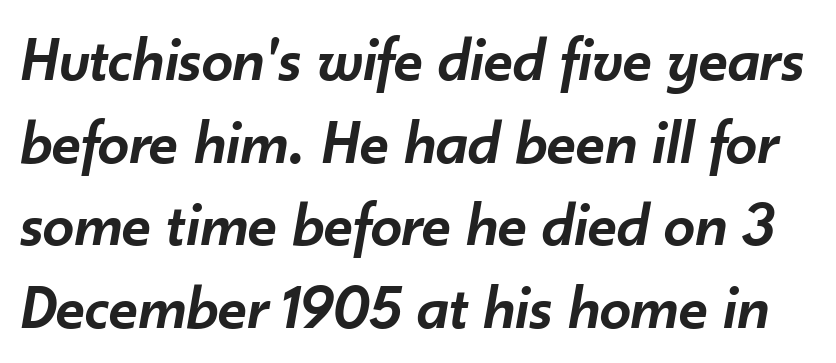
Summary of weight: moderately heavy, a semibold. Any mark beneath the type? The region is blank. Is this a fixed-width face? No — the glyphs have proportional, varying widths. Students, observe: this is what conventionally led text looks like. Characters follow at the spacing the type designer built in. Is the type slanted? Yes — the strokes lean at a clear angle.
